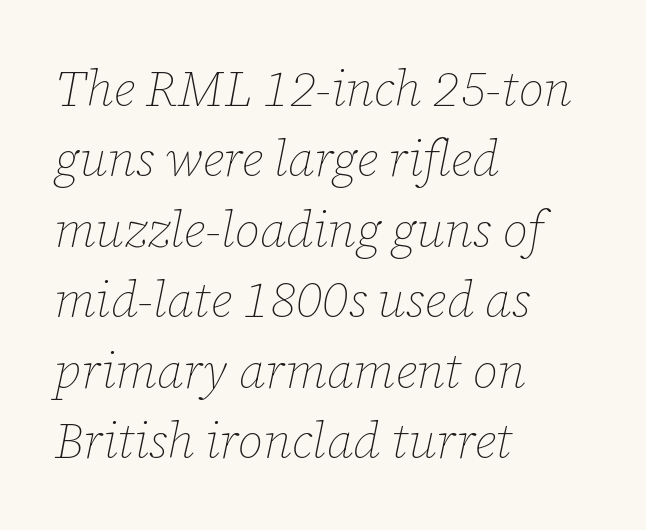
Q: Is the text bold? A: No.
Q: Is the text italic (slanted)? A: Yes, it leans right by about 12 degrees.
Q: Is the text underlined? A: No.
Q: How is the paragraph aligned? A: Left-aligned.
Q: Is the spacing between letters normal or unusually wide? A: Normal.
Q: Is the spacing between lines tight, normal or loose? A: Normal.
Q: Width (condensed, normal, or wide)? A: Normal.
Q: Stroke contrast? A: Low.
Q: x-height? A: Medium.
Q: Monospaced? A: No.
